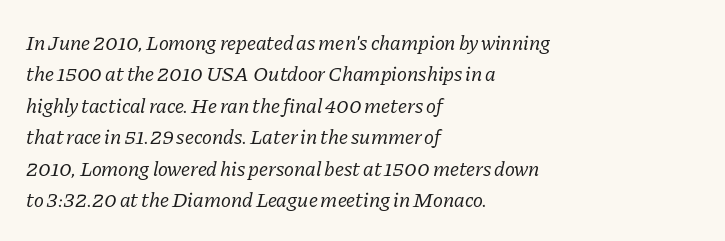
{"italic": "yes", "lean": "right", "slant_degrees": 11, "bold": "no", "underline": "no", "align": "left", "line_spacing": "normal", "line_spacing_ratio": 1.5, "letter_spacing": "normal", "letter_spacing_em": 0.0, "glyph_px": 21}
